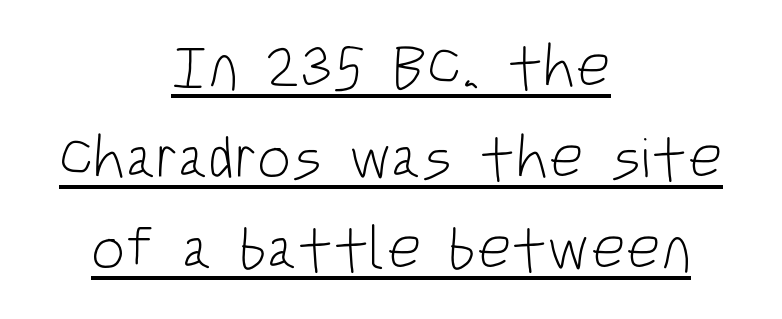
The image shows 60 px light, condensed sans-serif type, upright; set centered, normal line spacing (1.52x), normal letter spacing, underlined; low stroke contrast and a large x-height.
